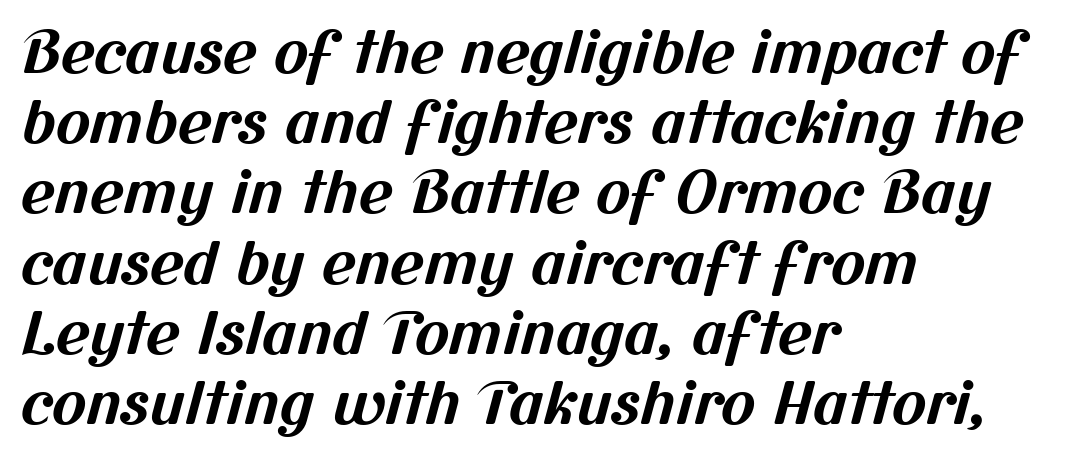
{"serif": "no", "bold": "yes", "weight": "bold", "width": "normal", "stroke_contrast": "medium", "x_height": "medium", "monospaced": "no", "underline": "no", "align": "left", "line_spacing_ratio": 1.21, "letter_spacing": "normal", "letter_spacing_em": 0.0, "glyph_px": 58}
